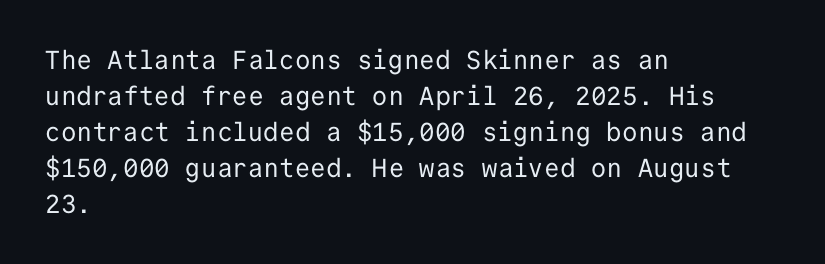
The characters are drawn with everyday or finer stroke widths. Line beginnings align vertically; line endings do not. Rule under the text: the space is simply empty. Words appear dense and cohesive because spacing is normal. Whoever set this chose a conventional vertical rhythm. Rendered with straight, roman letterforms.
